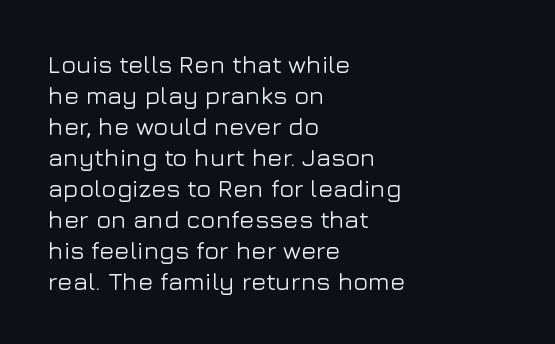
{"italic": "no", "underline": "no", "align": "left", "line_spacing_ratio": 1.24, "letter_spacing": "normal", "letter_spacing_em": 0.0, "glyph_px": 25}
